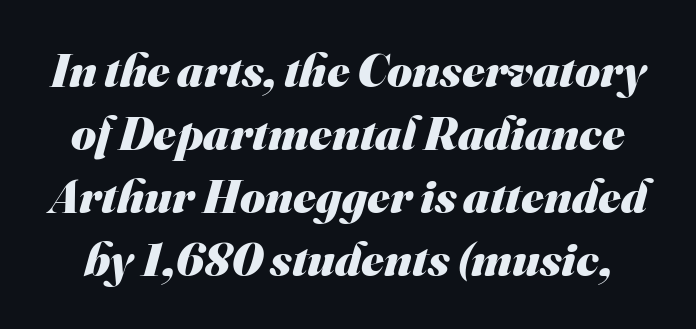
Q: Is the text bold? A: Yes.
Q: Is the typeface a serif or a sans-serif typeface? A: Sans-serif.
Q: Is the text underlined? A: No.
Q: Is the spacing between letters normal or unusually wide? A: Normal.
Q: Is the spacing between lines tight, normal or loose? A: Normal.
Q: Width (condensed, normal, or wide)? A: Normal.
Q: Stroke contrast? A: Medium.
Q: x-height? A: Small.
Q: Monospaced? A: No.
